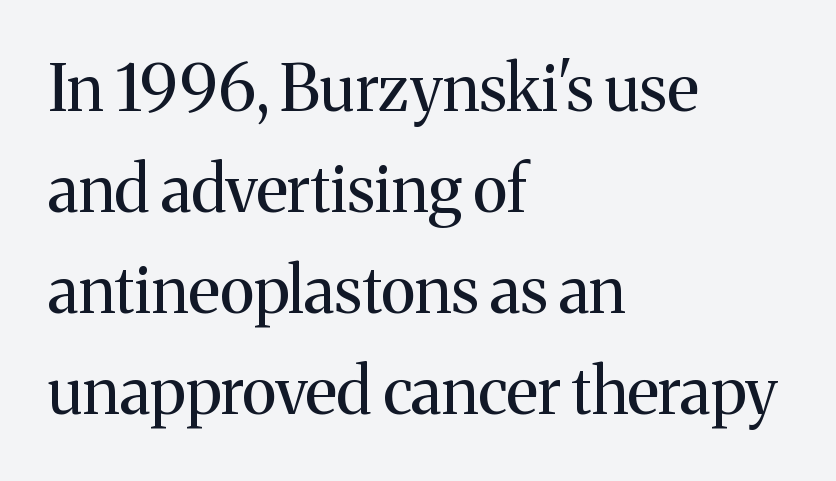
Q: Is the text bold? A: No.
Q: Is the text italic (slanted)? A: No, it is upright.
Q: Is the typeface a serif or a sans-serif typeface? A: Serif.
Q: Is the text underlined? A: No.
Q: How is the paragraph aligned? A: Left-aligned.
Q: Is the spacing between letters normal or unusually wide? A: Normal.
Q: Is the spacing between lines tight, normal or loose? A: Normal.
Q: Width (condensed, normal, or wide)? A: Normal.
Q: Stroke contrast? A: Medium.
Q: x-height? A: Medium.
Q: Monospaced? A: No.
